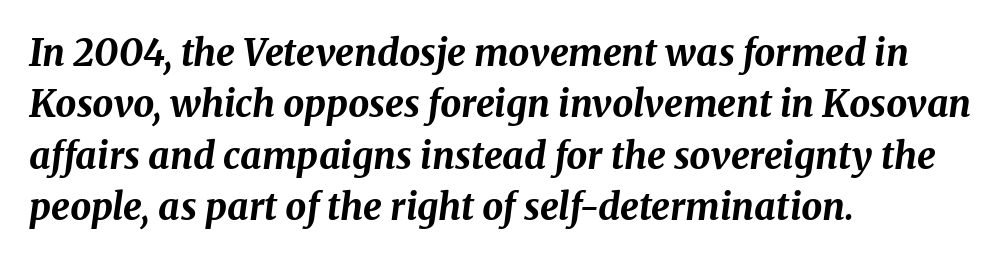
{"italic": "yes", "lean": "right", "slant_degrees": 8, "bold": "yes", "weight": "bold", "width": "normal", "stroke_contrast": "medium", "x_height": "medium", "monospaced": "no", "underline": "no", "align": "left", "line_spacing": "normal", "line_spacing_ratio": 1.39, "letter_spacing": "normal", "letter_spacing_em": 0.0, "glyph_px": 37}
